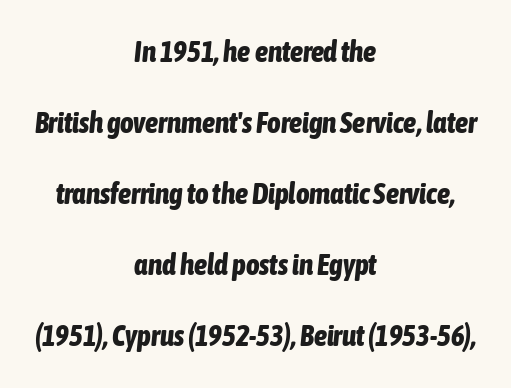
The image shows 29 px bold, condensed type, italic (leaning right); set centered, loose line spacing (2.45x), normal letter spacing, not underlined; low stroke contrast and a medium x-height.
